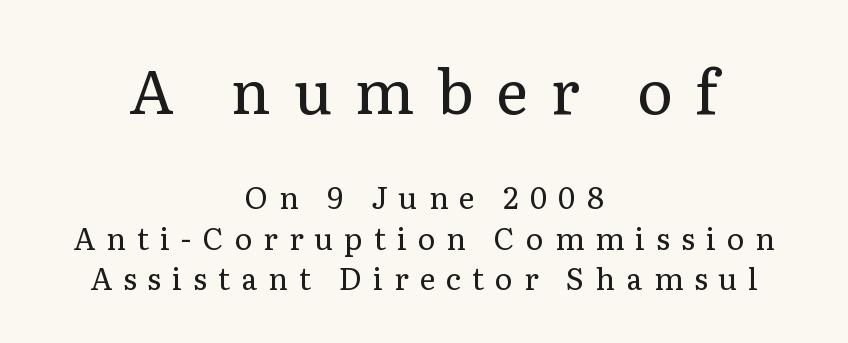
A typesetter would call this heavily tracked-out type. Observe the serifs anchoring each vertical stroke in this sample. The first block has been scaled up relative to the second. A light-to-regular cut is what we see here. The letters advance in unequal steps, a hallmark of proportional type.
